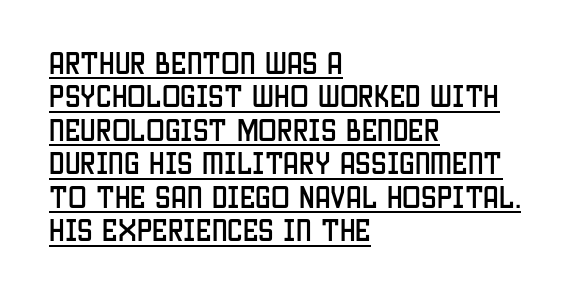
Q: Is the text italic (slanted)? A: No, it is upright.
Q: Is the text underlined? A: Yes.
Q: How is the paragraph aligned? A: Left-aligned.
Q: Is the spacing between letters normal or unusually wide? A: Normal.
Q: Is the spacing between lines tight, normal or loose? A: Normal.
